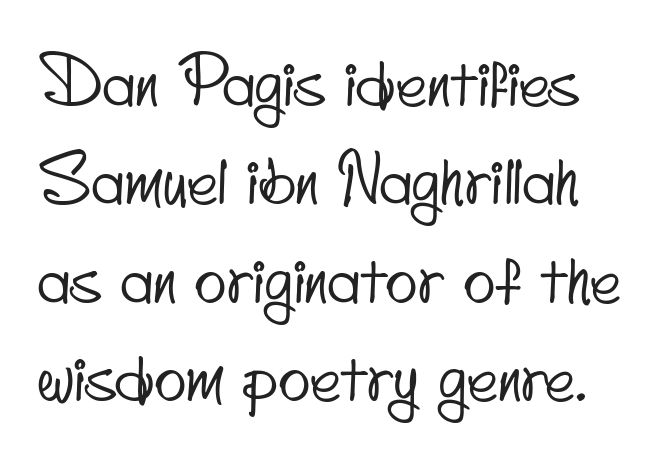
{"serif": "no", "width": "condensed", "stroke_contrast": "low", "x_height": "small", "monospaced": "no", "underline": "no", "line_spacing": "normal", "line_spacing_ratio": 1.49, "letter_spacing": "normal", "letter_spacing_em": 0.0, "glyph_px": 66}
